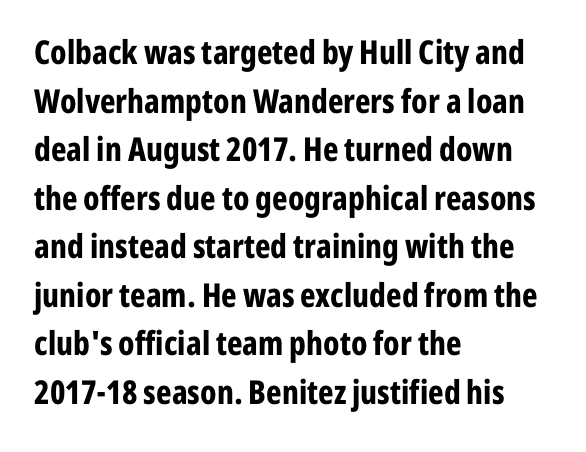
Bare-footed words on every line. Set as a true bold cut, around the 700 mark. This rendering employs a face without finishing strokes, i.e., a sans-serif. The face used here is rendered with its standard letterfit.
